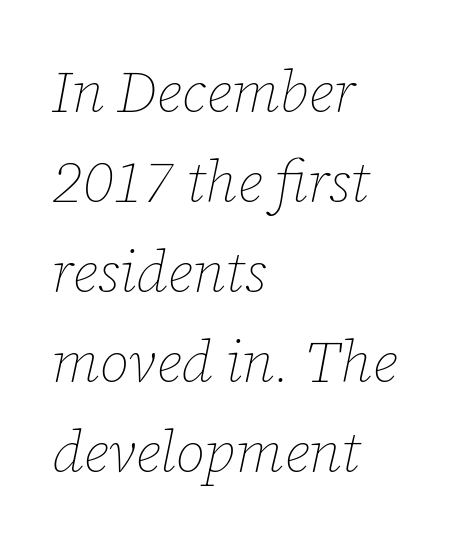
The image shows 58 px thin type, italic (leaning right); set left-aligned, normal line spacing (1.55x), normal letter spacing, not underlined; low stroke contrast and a medium x-height.
